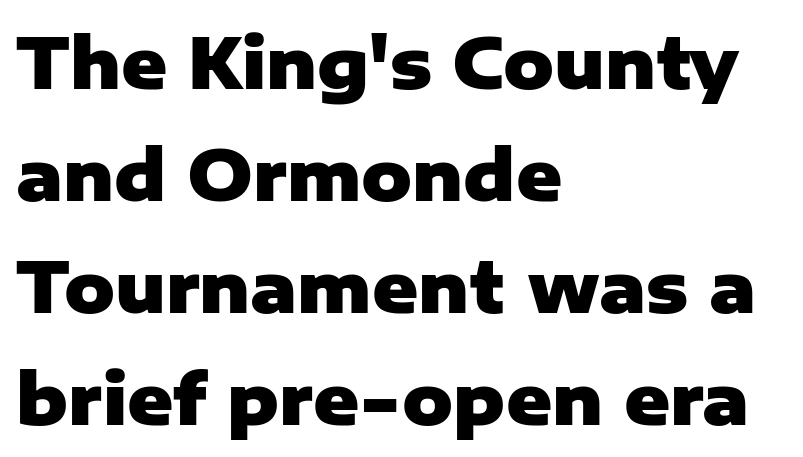
{"serif": "no", "italic": "no", "bold": "yes", "weight": "heavy", "width": "normal", "stroke_contrast": "low", "x_height": "medium", "monospaced": "no", "underline": "no", "align": "left", "line_spacing": "normal", "line_spacing_ratio": 1.6, "letter_spacing": "normal", "letter_spacing_em": 0.0, "glyph_px": 70}
